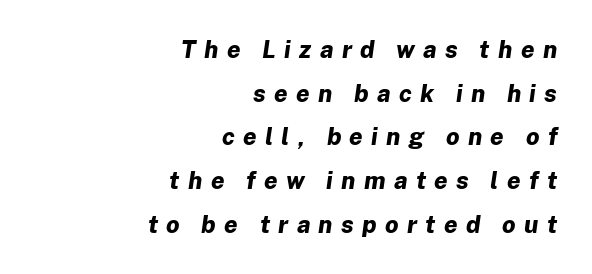
Q: Is the text bold? A: Yes.
Q: Is the text italic (slanted)? A: Yes, it leans right by about 8 degrees.
Q: Is the text underlined? A: No.
Q: How is the paragraph aligned? A: Right-aligned.
Q: Is the spacing between letters normal or unusually wide? A: Unusually wide.
